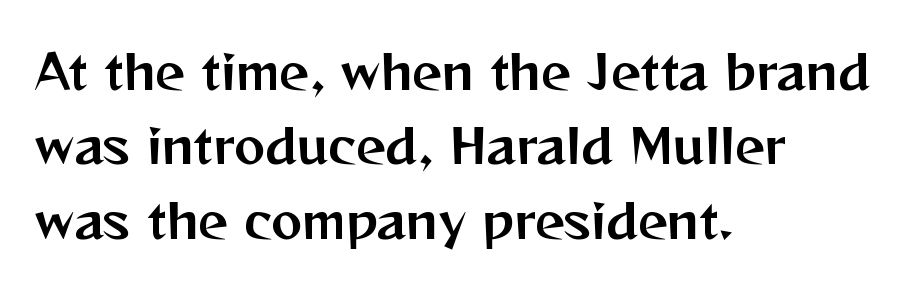
It's the straight-up-and-down kind of type. Default kerning and tracking; the words read as compact shapes. The rendering anchors every line to the left-hand side. This sample has the flowing, uneven cadence of proportional lettering.
